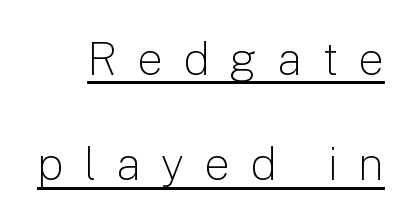
The image shows 46 px light sans-serif type, upright; set loose line spacing (2.29x), unusually wide letter spacing (+0.43 em), underlined; low stroke contrast and a medium x-height.
